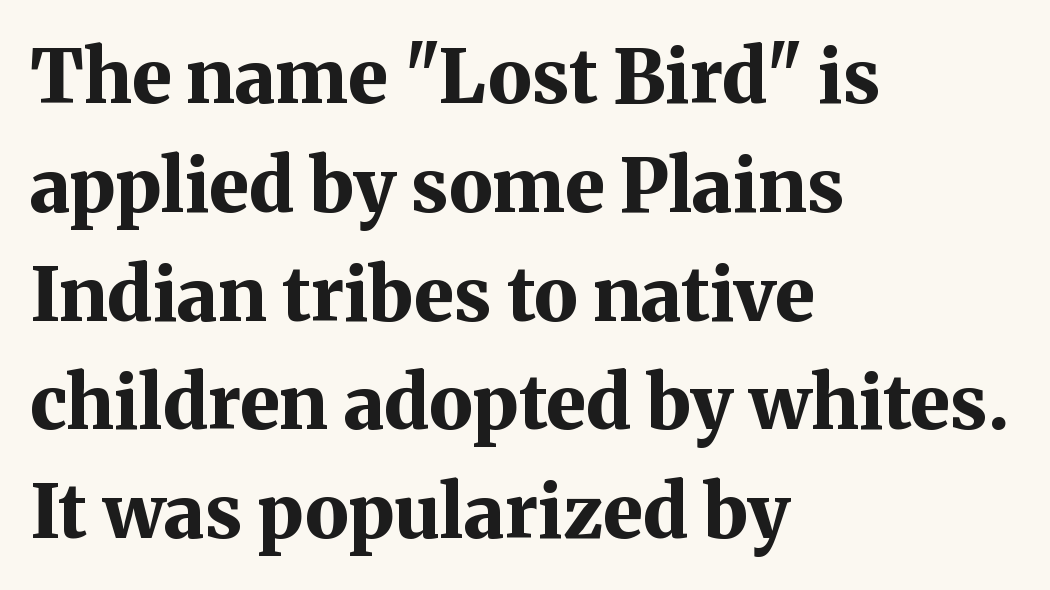
The image shows 74 px bold serif type, upright; set left-aligned, normal line spacing (1.47x), normal letter spacing, not underlined; medium stroke contrast and a medium x-height.
